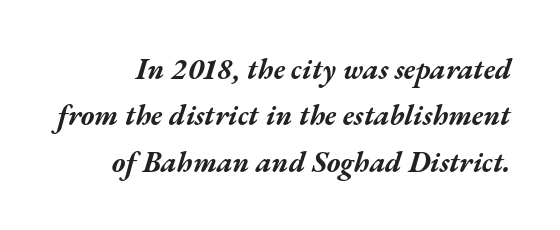
Q: Is the text bold? A: Yes.
Q: Is the text italic (slanted)? A: Yes, it leans right by about 17 degrees.
Q: Is the text underlined? A: No.
Q: Is the spacing between letters normal or unusually wide? A: Normal.
Q: Is the spacing between lines tight, normal or loose? A: Normal.
Q: Width (condensed, normal, or wide)? A: Wide.
Q: Stroke contrast? A: Medium.
Q: x-height? A: Medium.
Q: Monospaced? A: No.
